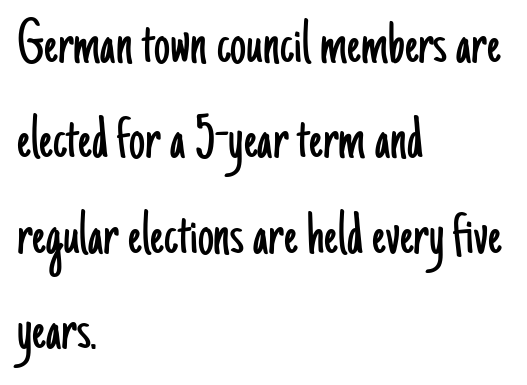
Q: Is the text bold? A: No.
Q: Is the text italic (slanted)? A: No, it is upright.
Q: Is the typeface a serif or a sans-serif typeface? A: Sans-serif.
Q: Is the text underlined? A: No.
Q: How is the paragraph aligned? A: Left-aligned.
Q: Is the spacing between letters normal or unusually wide? A: Normal.
Q: Is the spacing between lines tight, normal or loose? A: Normal.
Q: Width (condensed, normal, or wide)? A: Condensed.
Q: Stroke contrast? A: Low.
Q: x-height? A: Small.
Q: Monospaced? A: No.
